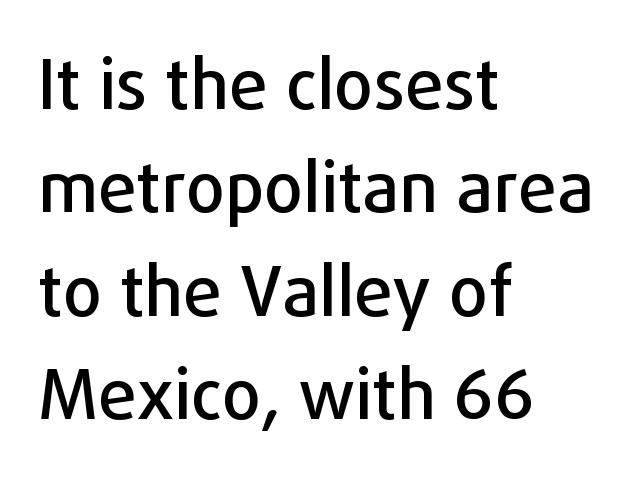
Q: Is the text italic (slanted)? A: No, it is upright.
Q: Is the typeface a serif or a sans-serif typeface? A: Sans-serif.
Q: Is the text underlined? A: No.
Q: How is the paragraph aligned? A: Left-aligned.
Q: Is the spacing between letters normal or unusually wide? A: Normal.
Q: Is the spacing between lines tight, normal or loose? A: Normal.
Q: Width (condensed, normal, or wide)? A: Normal.
Q: Stroke contrast? A: Low.
Q: x-height? A: Medium.
Q: Monospaced? A: No.
